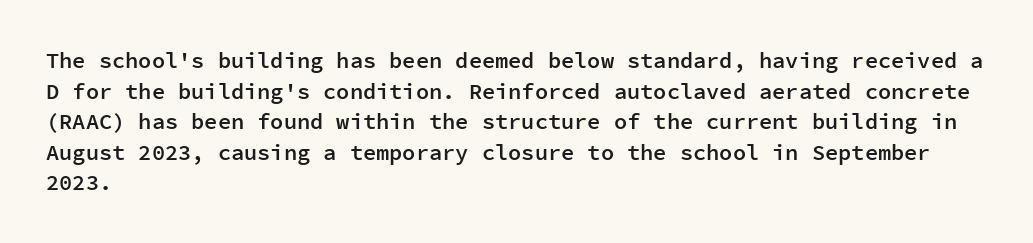
The image shows 22 px text type, upright; set left-aligned, normal line spacing (1.39x), normal letter spacing, not underlined.
